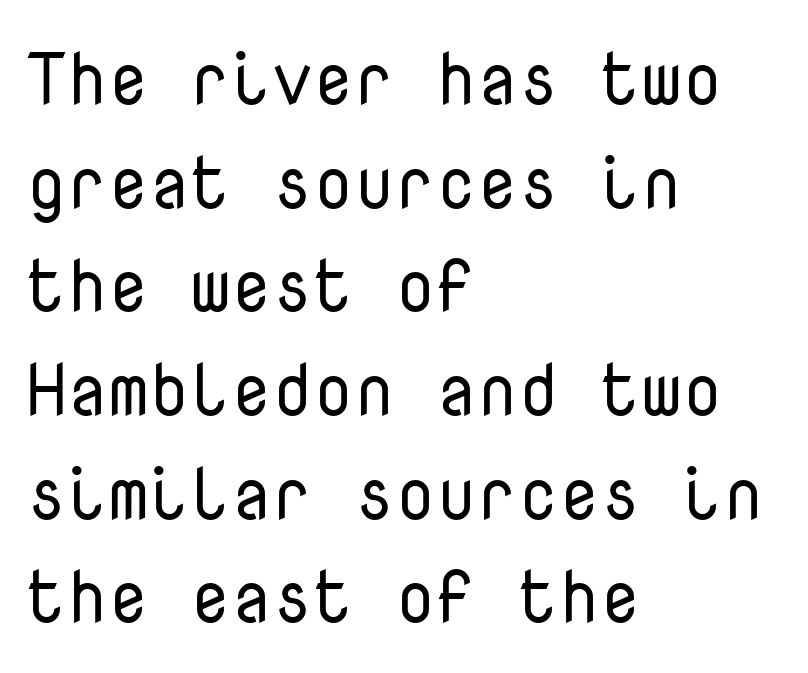
Q: Is the text bold? A: No.
Q: Is the text italic (slanted)? A: No, it is upright.
Q: Is the typeface a serif or a sans-serif typeface? A: Sans-serif.
Q: Is the text underlined? A: No.
Q: How is the paragraph aligned? A: Left-aligned.
Q: Is the spacing between letters normal or unusually wide? A: Normal.
Q: Is the spacing between lines tight, normal or loose? A: Normal.
Q: Width (condensed, normal, or wide)? A: Normal.
Q: Stroke contrast? A: Low.
Q: x-height? A: Medium.
Q: Monospaced? A: Yes.
